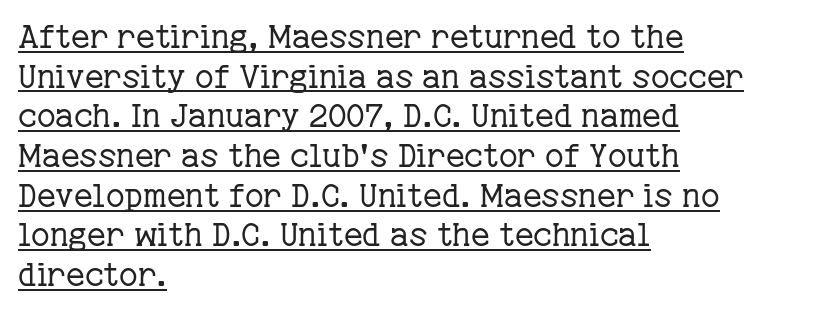
The image shows 32 px regular-weight serif type, upright; set left-aligned, line spacing 1.24x, normal letter spacing, underlined; low stroke contrast and a medium x-height.
